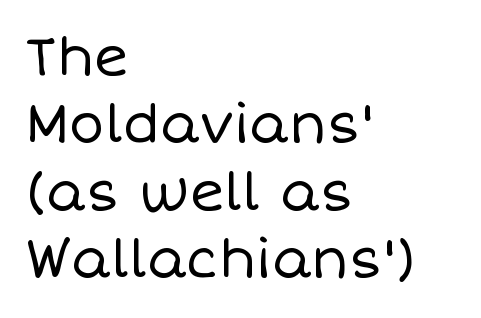
The letters look calm and open, with moderate or lighter stems. Varying glyph widths throughout — classic text-font behaviour. These lines stack with their left ends in a neat column. No italicization has been applied; the sample stays upright. Honestly, the letter spacing is just normal — you wouldn't notice it. This block has exactly the height ordinary leading produces.
